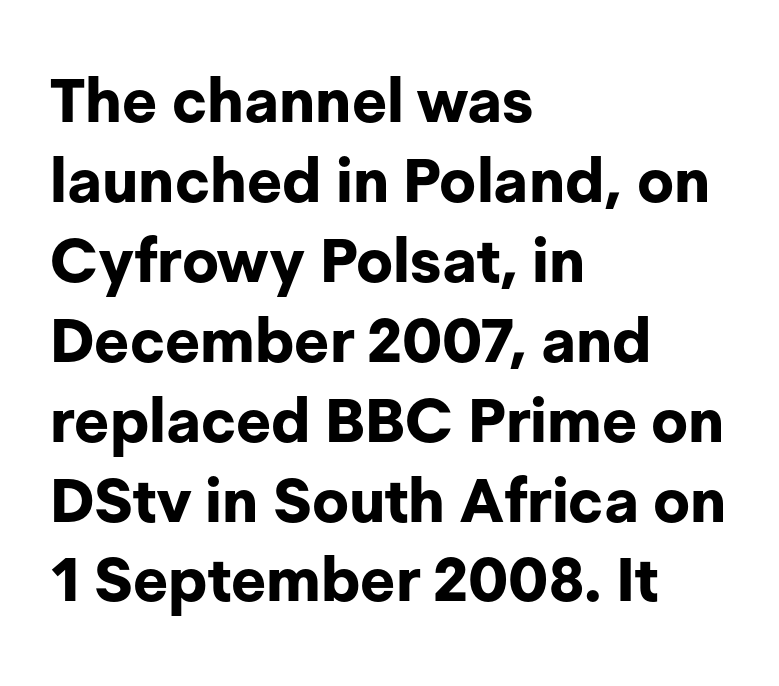
Q: Is the text bold? A: Yes.
Q: Is the text italic (slanted)? A: No, it is upright.
Q: Is the typeface a serif or a sans-serif typeface? A: Sans-serif.
Q: Is the text underlined? A: No.
Q: How is the paragraph aligned? A: Left-aligned.
Q: Is the spacing between letters normal or unusually wide? A: Normal.
Q: Is the spacing between lines tight, normal or loose? A: Normal.
Q: Width (condensed, normal, or wide)? A: Normal.
Q: Stroke contrast? A: Low.
Q: x-height? A: Medium.
Q: Monospaced? A: No.
